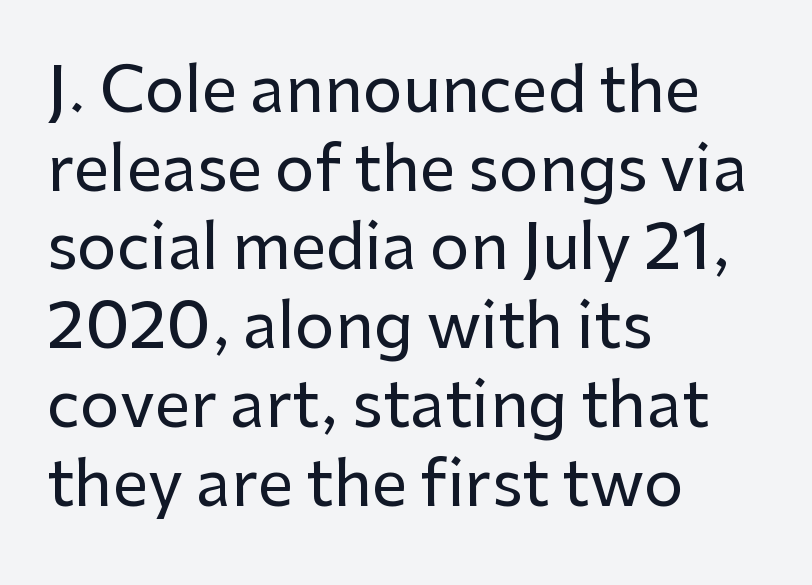
The area under the type is left untouched. The designer went with a sans here, leaving each stem footless. This is roman type, the default non-slanted kind. You could not count columns in this text — the font is proportionally spaced. Visually the block forms a straight wall on the left and a jagged coastline on the right. The vertical gap from one line to the next is medium.
